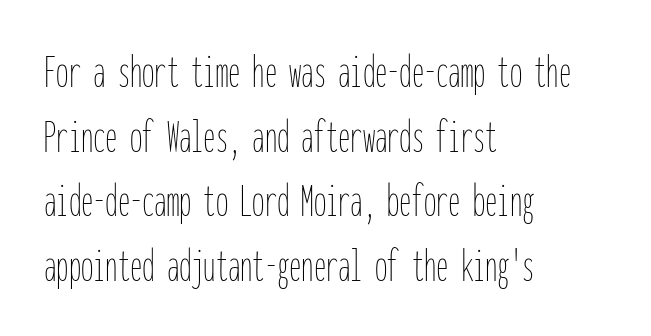
Q: Is the text bold? A: No.
Q: Is the text italic (slanted)? A: No, it is upright.
Q: Is the text underlined? A: No.
Q: How is the paragraph aligned? A: Left-aligned.
Q: Is the spacing between letters normal or unusually wide? A: Normal.
Q: Is the spacing between lines tight, normal or loose? A: Normal.
Q: Width (condensed, normal, or wide)? A: Condensed.
Q: Stroke contrast? A: Low.
Q: x-height? A: Medium.
Q: Monospaced? A: Yes.
